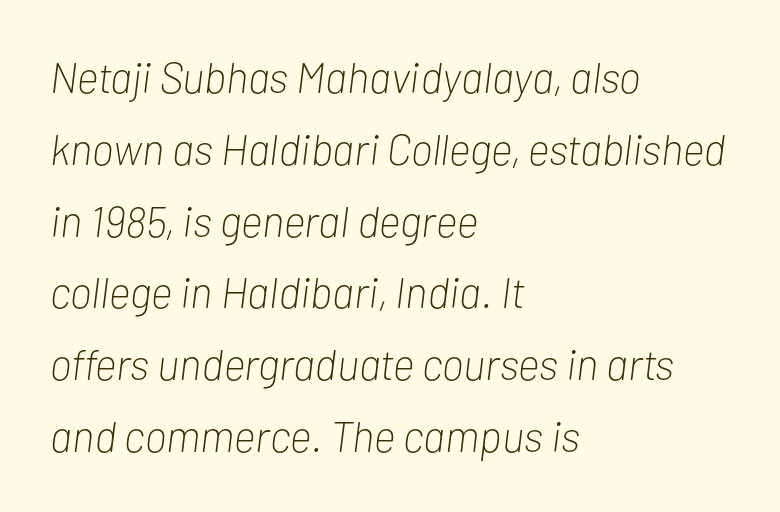
{"italic": "yes", "lean": "right", "slant_degrees": 7, "bold": "no", "weight": "light", "width": "condensed", "stroke_contrast": "low", "x_height": "medium", "monospaced": "no", "underline": "no", "align": "left", "line_spacing": "normal", "line_spacing_ratio": 1.67, "letter_spacing": "normal", "letter_spacing_em": 0.0, "glyph_px": 43}
